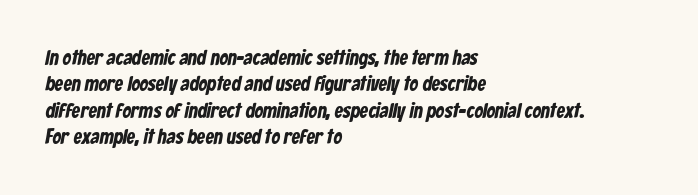
The image shows 21 px bold type; set left-aligned, normal line spacing (1.26x), normal letter spacing, not underlined.
